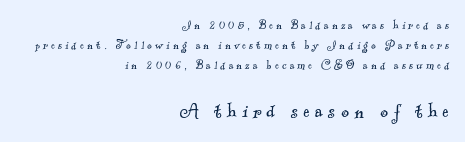
The image shows 24 px text type; set right-aligned, normal line spacing (1.43x), unusually wide letter spacing (+0.23 em), not underlined; the second (bottom) block is 1.71x larger.
